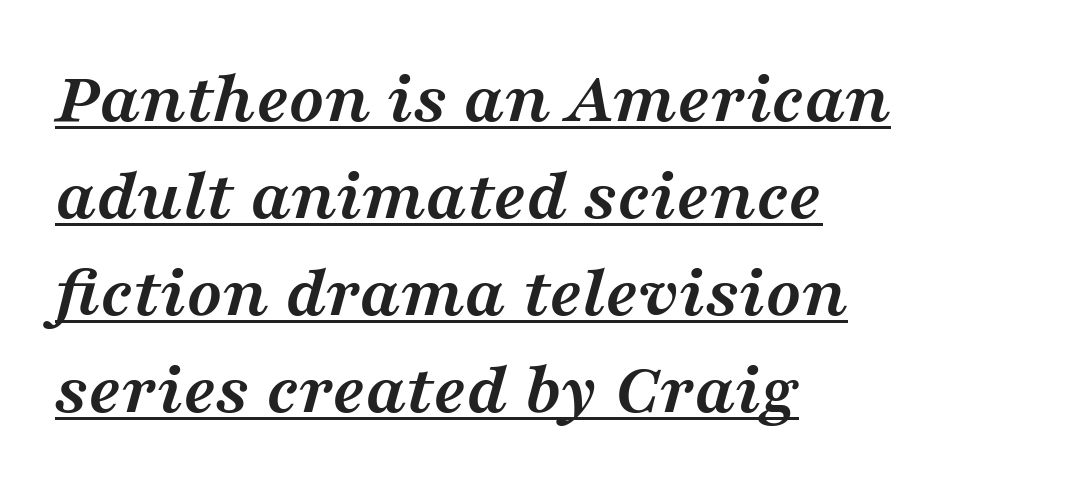
Underlining? Definitely there. Note the varied advance widths — an 'i' is clearly narrower than an 'm'. Posture: slanted. The ragged edge is on the right, which tells us the setting is flush left. On the weight axis this lands at bold, roughly 700.
